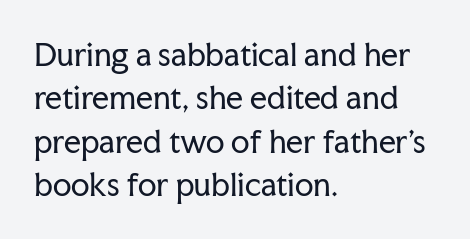
{"serif": "yes", "italic": "no", "bold": "no", "weight": "regular", "width": "normal", "stroke_contrast": "low", "x_height": "medium", "monospaced": "no", "underline": "no", "align": "left", "line_spacing": "normal", "line_spacing_ratio": 1.45, "letter_spacing": "normal", "letter_spacing_em": 0.0, "glyph_px": 30}
